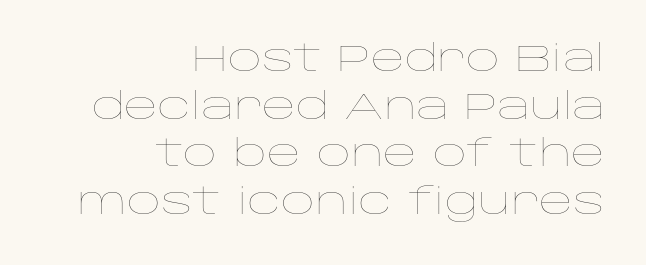
{"italic": "no", "bold": "no", "weight": "thin", "width": "wide", "stroke_contrast": "low", "x_height": "large", "monospaced": "no", "underline": "no", "align": "right", "line_spacing": "normal", "line_spacing_ratio": 1.29, "letter_spacing": "normal", "letter_spacing_em": 0.0, "glyph_px": 37}
